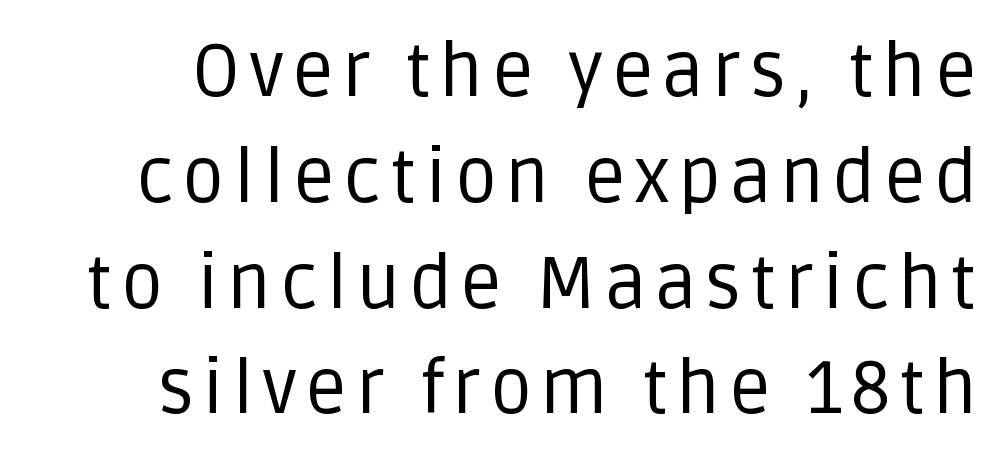
The image shows 74 px regular-weight sans-serif type, upright; set normal line spacing (1.43x), not underlined; low stroke contrast and a large x-height.
